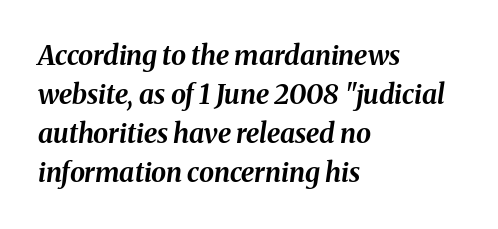
Q: Is the text bold? A: Yes.
Q: Is the text italic (slanted)? A: Yes, it leans right by about 8 degrees.
Q: Is the text underlined? A: No.
Q: How is the paragraph aligned? A: Left-aligned.
Q: Is the spacing between letters normal or unusually wide? A: Normal.
Q: Is the spacing between lines tight, normal or loose? A: Normal.
